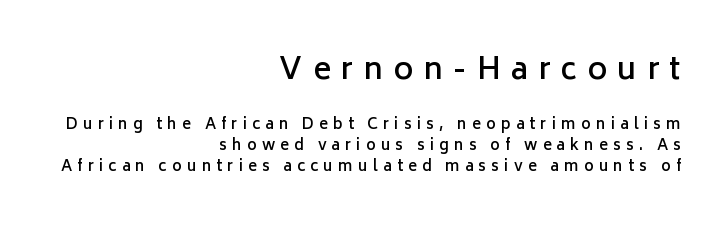
{"serif": "no", "italic": "no", "bold": "semi", "weight": "semibold", "width": "normal", "stroke_contrast": "low", "x_height": "medium", "monospaced": "no", "underline": "no", "align": "right", "line_spacing": "normal", "line_spacing_ratio": 1.42, "letter_spacing": "wide", "letter_spacing_em": 0.34, "larger_block": "first", "size_ratio": 2.0, "glyph_px": 30}
